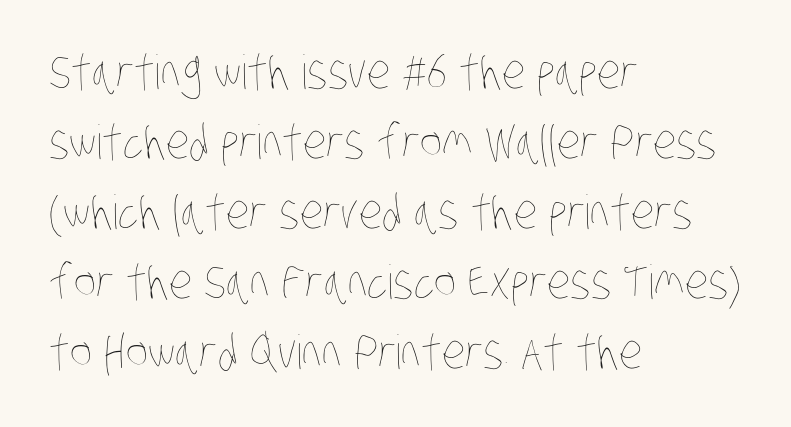
The image shows 47 px thin, condensed type; set left-aligned, normal line spacing (1.49x), normal letter spacing, not underlined; low stroke contrast and a large x-height.
